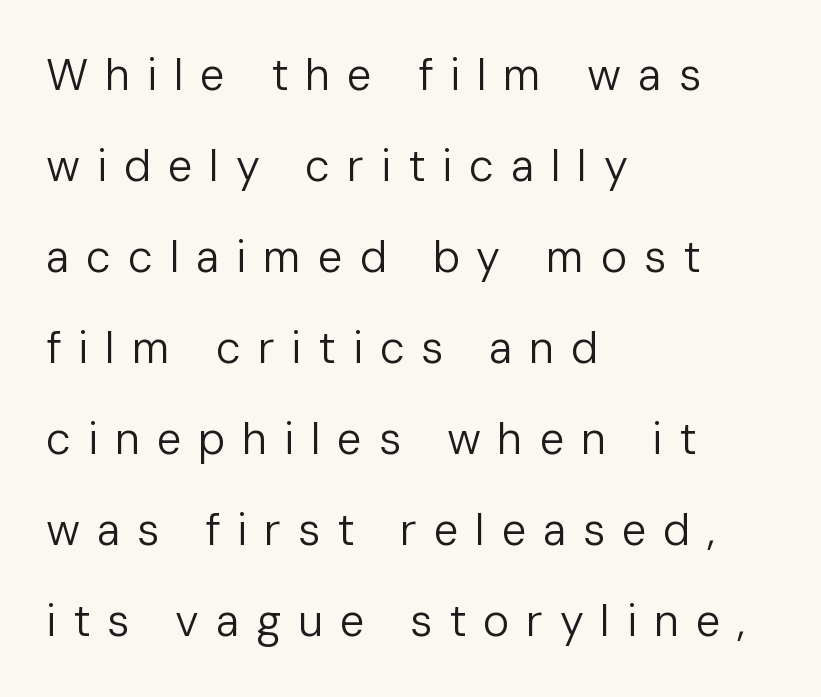
The image shows 44 px regular-weight sans-serif type, upright; set left-aligned, loose line spacing (2.07x), unusually wide letter spacing (+0.38 em), not underlined; low stroke contrast and a medium x-height.
